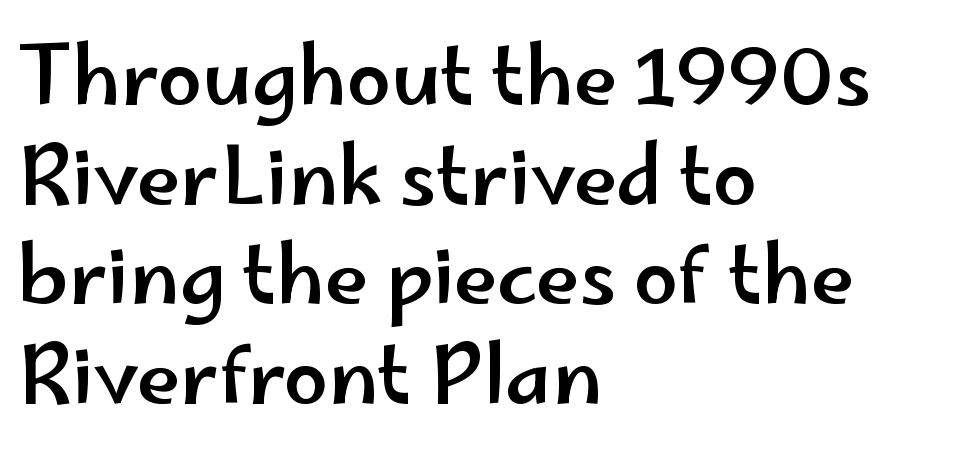
The image shows 79 px wide sans-serif type, upright; set left-aligned, normal line spacing (1.26x), normal letter spacing, not underlined; low stroke contrast and a small x-height.
